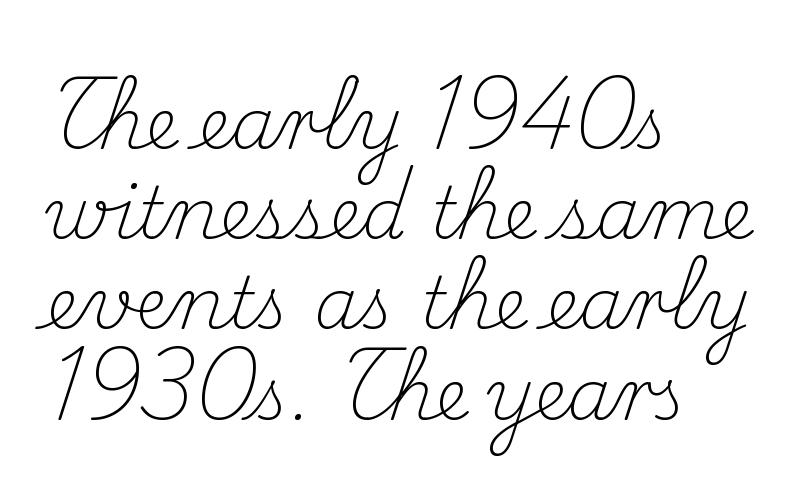
The type is set solid horizontally, with unmodified tracking. The passage shown stacks its lines at a standard gap. Letters rest on an invisible, unmarked baseline. No chunkiness to these letters — they're not bold.
